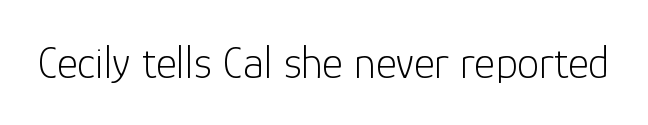
{"serif": "no", "italic": "no", "bold": "no", "weight": "light", "width": "normal", "stroke_contrast": "low", "x_height": "medium", "monospaced": "no", "underline": "no", "letter_spacing": "normal", "letter_spacing_em": 0.0, "glyph_px": 45}
